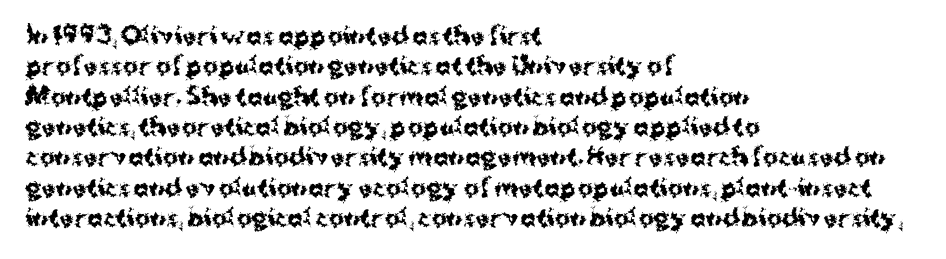
The image shows 23 px bold type, upright; set left-aligned, normal line spacing (1.32x), normal letter spacing, not underlined.
